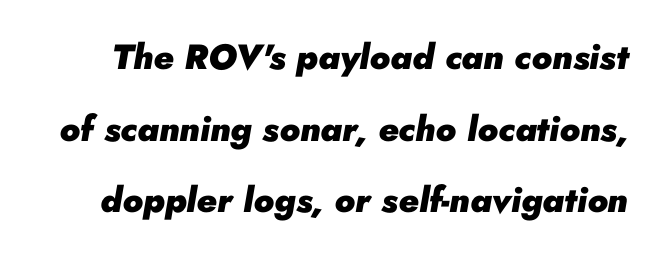
{"italic": "yes", "lean": "right", "slant_degrees": 10, "bold": "yes", "weight": "heavy", "width": "normal", "stroke_contrast": "low", "x_height": "small", "monospaced": "no", "underline": "no", "line_spacing": "loose", "line_spacing_ratio": 2.05, "letter_spacing": "normal", "letter_spacing_em": 0.0, "glyph_px": 35}
